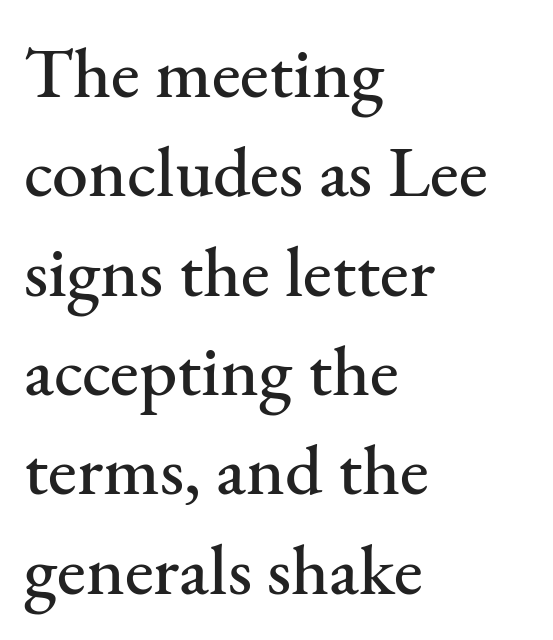
{"serif": "yes", "italic": "no", "width": "normal", "stroke_contrast": "medium", "x_height": "small", "monospaced": "no", "underline": "no", "align": "left", "line_spacing": "normal", "line_spacing_ratio": 1.38, "letter_spacing": "normal", "letter_spacing_em": 0.0, "glyph_px": 72}
